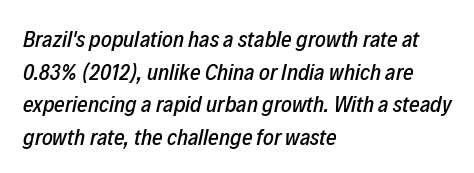
The typography opts for an oblique posture over an upright one. Normally led — the rows are evenly, conventionally spaced. The glyphs are unaccompanied by any horizontal stroke below them. This rendering uses left alignment, leaving the right contour irregular.
